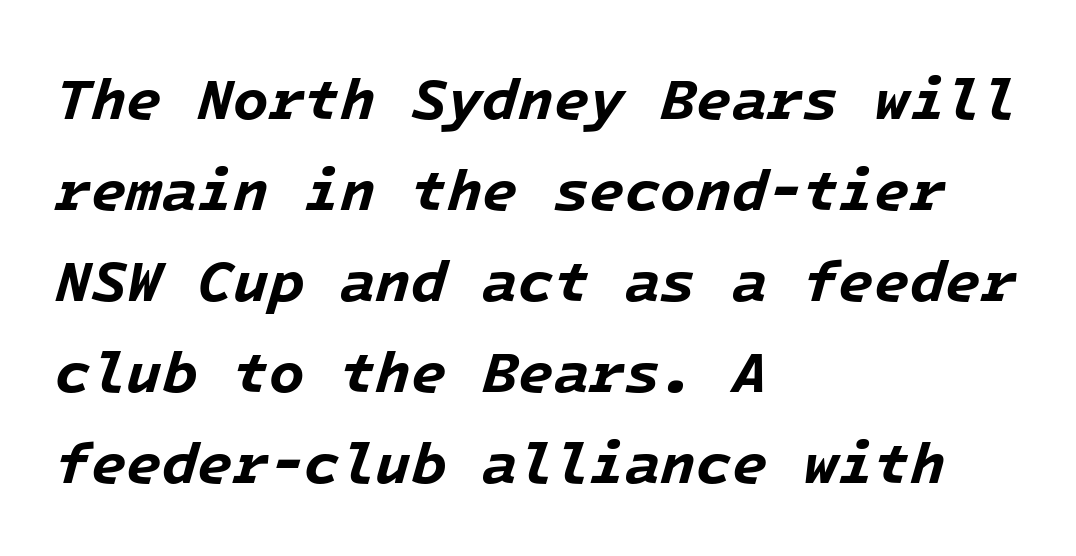
What's the leading like? Ordinary, nothing unusual. Here the designer chose a console-style face with uniform glyph widths. The typesetter chose a ragged-right arrangement here. The passage shown is not underscored anywhere. The passage shown leans; its letterforms are oblique. The sample has been set heavy, in full bold.
